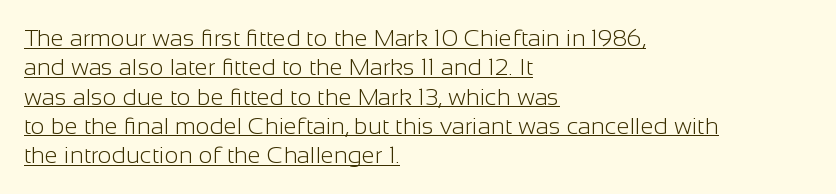
The image shows 24 px text type, upright; set left-aligned, line spacing 1.22x, normal letter spacing, underlined.
